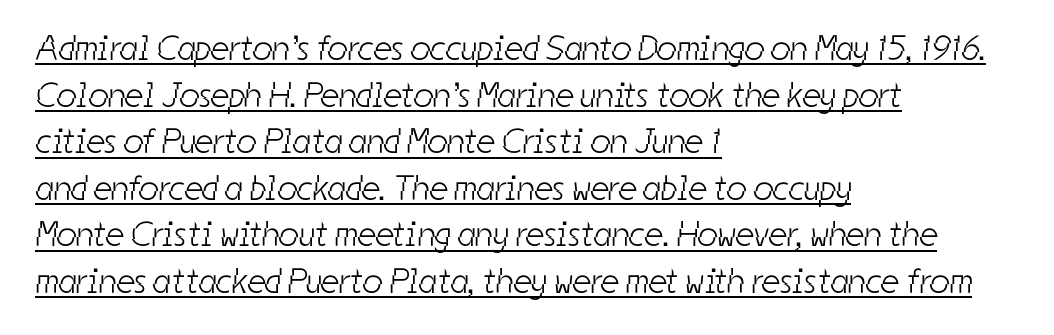
{"serif": "no", "bold": "no", "weight": "light", "width": "condensed", "stroke_contrast": "low", "x_height": "medium", "monospaced": "no", "underline": "yes", "align": "left", "line_spacing": "normal", "line_spacing_ratio": 1.33, "letter_spacing": "normal", "letter_spacing_em": 0.0, "glyph_px": 35}
